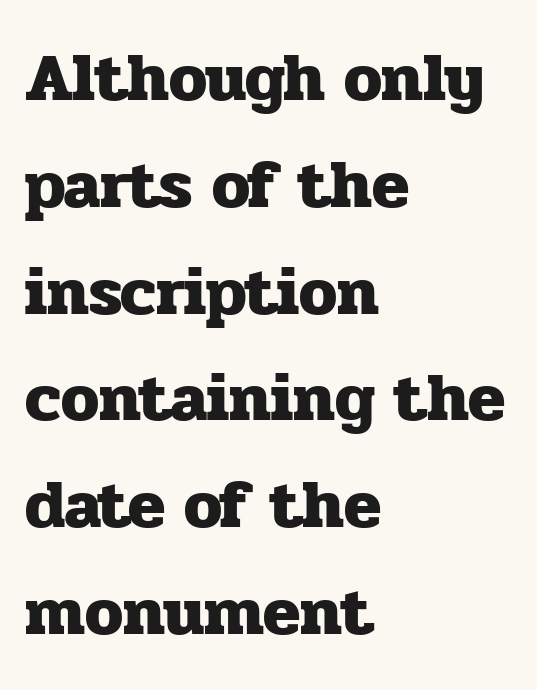
The image shows 68 px heavy serif type, upright; set left-aligned, normal line spacing (1.57x), normal letter spacing, not underlined; low stroke contrast and a medium x-height.
